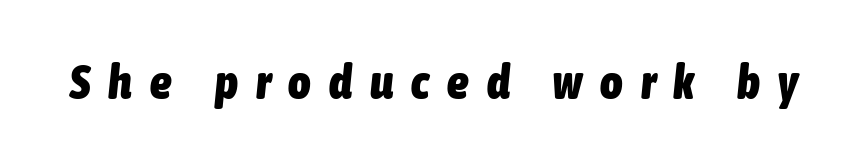
The image shows 48 px heavy, condensed type, italic (leaning right); set unusually wide letter spacing (+0.38 em), not underlined; low stroke contrast and a medium x-height.
